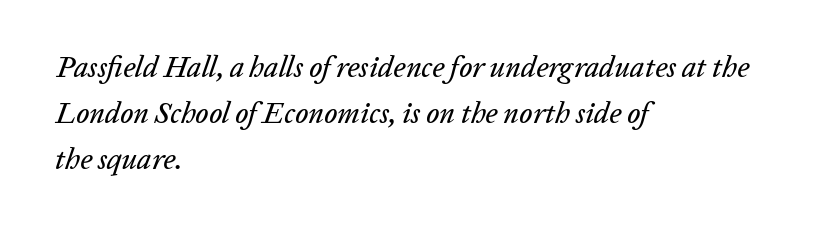
Q: Is the text italic (slanted)? A: Yes, it leans right by about 20 degrees.
Q: Is the text underlined? A: No.
Q: How is the paragraph aligned? A: Left-aligned.
Q: Is the spacing between letters normal or unusually wide? A: Normal.
Q: Is the spacing between lines tight, normal or loose? A: Normal.
Q: Width (condensed, normal, or wide)? A: Normal.
Q: Stroke contrast? A: Low.
Q: x-height? A: Medium.
Q: Monospaced? A: No.
